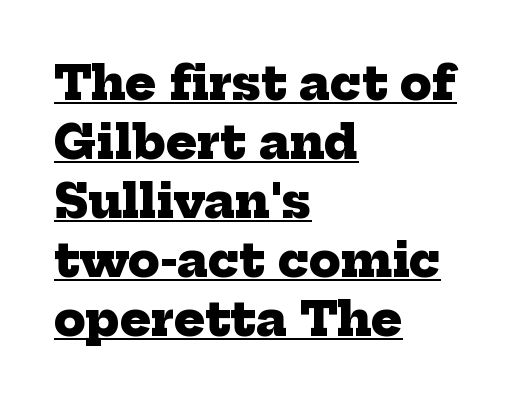
Q: Is the text bold? A: Yes.
Q: Is the typeface a serif or a sans-serif typeface? A: Serif.
Q: Is the text underlined? A: Yes.
Q: How is the paragraph aligned? A: Left-aligned.
Q: Is the spacing between letters normal or unusually wide? A: Normal.
Q: Is the spacing between lines tight, normal or loose? A: Normal.
Q: Width (condensed, normal, or wide)? A: Normal.
Q: Stroke contrast? A: Low.
Q: x-height? A: Medium.
Q: Monospaced? A: No.
